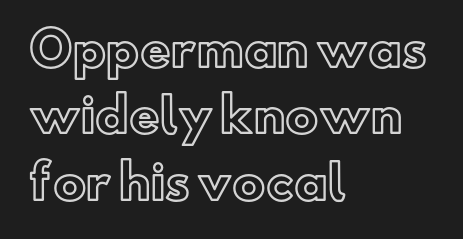
Q: Is the text italic (slanted)? A: No, it is upright.
Q: Is the text underlined? A: No.
Q: How is the paragraph aligned? A: Left-aligned.
Q: Is the spacing between letters normal or unusually wide? A: Normal.
Q: Is the spacing between lines tight, normal or loose? A: Normal.
Q: Width (condensed, normal, or wide)? A: Normal.
Q: x-height? A: Small.
Q: Monospaced? A: No.
